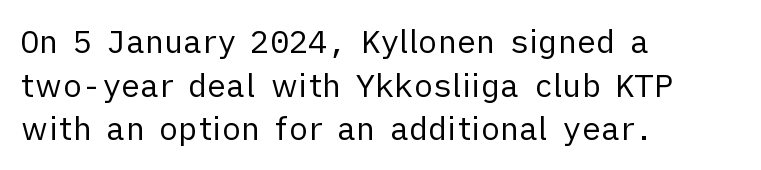
{"serif": "no", "italic": "no", "bold": "no", "weight": "regular", "width": "normal", "stroke_contrast": "low", "x_height": "medium", "monospaced": "no", "underline": "no", "align": "left", "line_spacing": "normal", "line_spacing_ratio": 1.36, "letter_spacing": "normal", "letter_spacing_em": 0.0, "glyph_px": 32}
